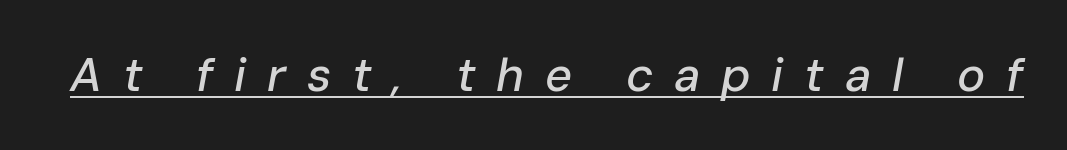
The image shows 47 px text type, italic (leaning right); set unusually wide letter spacing (+0.44 em), underlined; low stroke contrast and a medium x-height.
